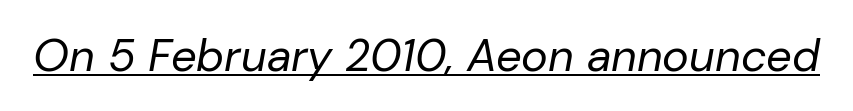
The weight tops out at a normal text grade. Compared with ordinary roman type, these characters are visibly tilted. The face used here appears with an underline applied. These lines keep a tight, regular rhythm from letter to letter. These lines are rendered in a variable-pitch font.
